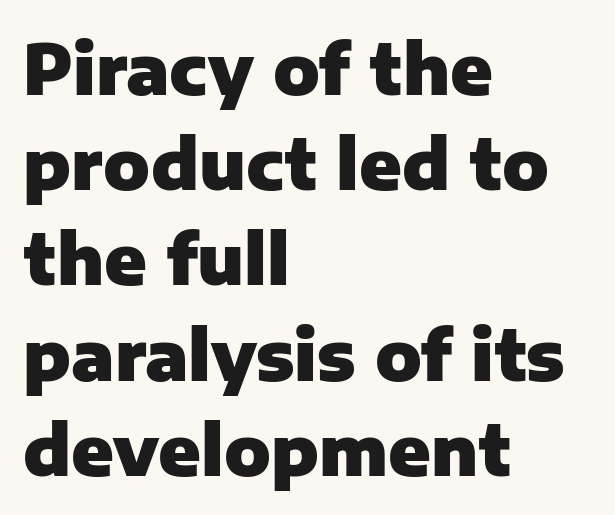
Q: Is the text bold? A: Yes.
Q: Is the text italic (slanted)? A: No, it is upright.
Q: Is the typeface a serif or a sans-serif typeface? A: Sans-serif.
Q: Is the text underlined? A: No.
Q: How is the paragraph aligned? A: Left-aligned.
Q: Is the spacing between letters normal or unusually wide? A: Normal.
Q: Is the spacing between lines tight, normal or loose? A: Normal.
Q: Width (condensed, normal, or wide)? A: Normal.
Q: Stroke contrast? A: Low.
Q: x-height? A: Medium.
Q: Monospaced? A: No.
